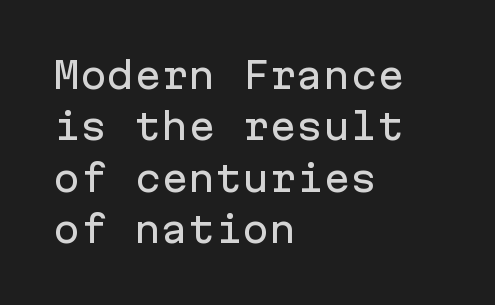
The image shows 36 px sans-serif type, upright, monospaced; set left-aligned, normal line spacing (1.43x), normal letter spacing, not underlined; low stroke contrast and a medium x-height.
